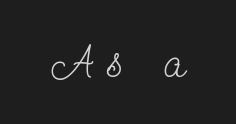
{"serif": "yes", "bold": "no", "weight": "light", "width": "condensed", "stroke_contrast": "low", "x_height": "small", "monospaced": "no", "underline": "no", "letter_spacing": "wide", "letter_spacing_em": 0.32, "glyph_px": 45}
